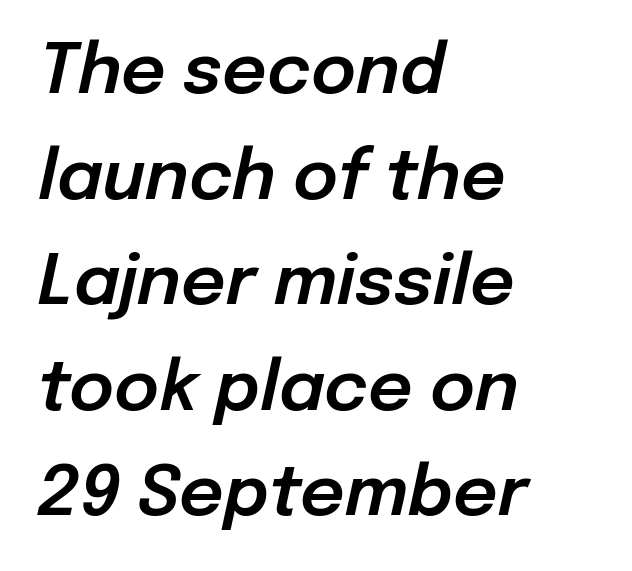
{"italic": "yes", "lean": "right", "slant_degrees": 12, "width": "normal", "stroke_contrast": "low", "x_height": "medium", "monospaced": "no", "underline": "no", "align": "left", "line_spacing": "normal", "line_spacing_ratio": 1.53, "letter_spacing": "normal", "letter_spacing_em": 0.0, "glyph_px": 69}
